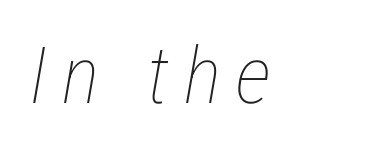
Q: Is the text bold? A: No.
Q: Is the text italic (slanted)? A: Yes, it leans right by about 12 degrees.
Q: Is the text underlined? A: No.
Q: Width (condensed, normal, or wide)? A: Condensed.
Q: Stroke contrast? A: Low.
Q: x-height? A: Medium.
Q: Monospaced? A: No.
